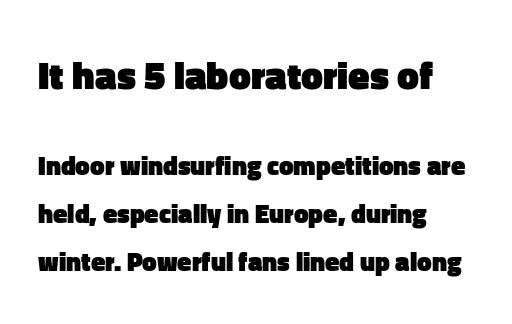
{"serif": "no", "italic": "no", "bold": "yes", "weight": "heavy", "width": "normal", "stroke_contrast": "low", "x_height": "medium", "monospaced": "no", "underline": "no", "align": "left", "line_spacing_ratio": 1.84, "letter_spacing": "normal", "letter_spacing_em": 0.0, "larger_block": "first", "size_ratio": 1.5, "glyph_px": 39}
